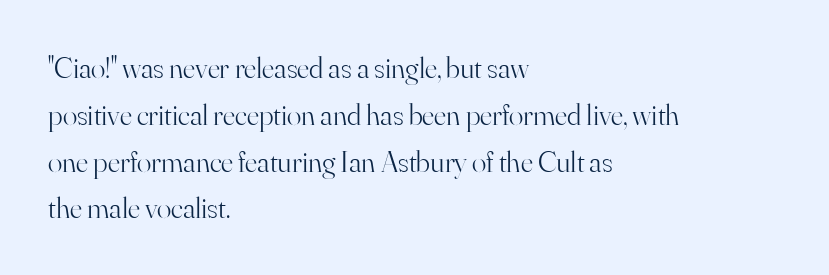
Q: Is the text bold? A: No.
Q: Is the text italic (slanted)? A: No, it is upright.
Q: Is the typeface a serif or a sans-serif typeface? A: Serif.
Q: Is the text underlined? A: No.
Q: How is the paragraph aligned? A: Left-aligned.
Q: Is the spacing between letters normal or unusually wide? A: Normal.
Q: Is the spacing between lines tight, normal or loose? A: Normal.
Q: Width (condensed, normal, or wide)? A: Normal.
Q: Stroke contrast? A: High.
Q: x-height? A: Small.
Q: Monospaced? A: No.
